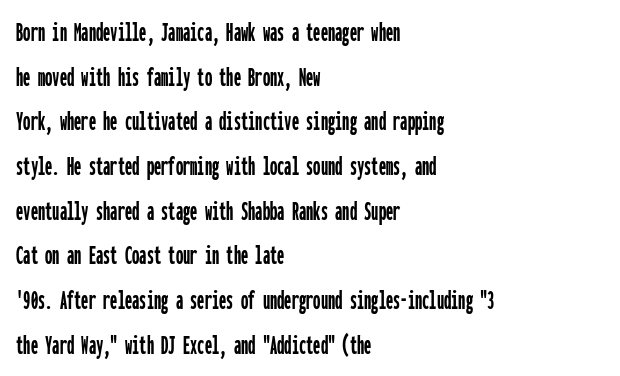
The image shows 29 px condensed sans-serif type, upright, monospaced; set left-aligned, normal line spacing (1.54x), normal letter spacing, not underlined; low stroke contrast and a medium x-height.
